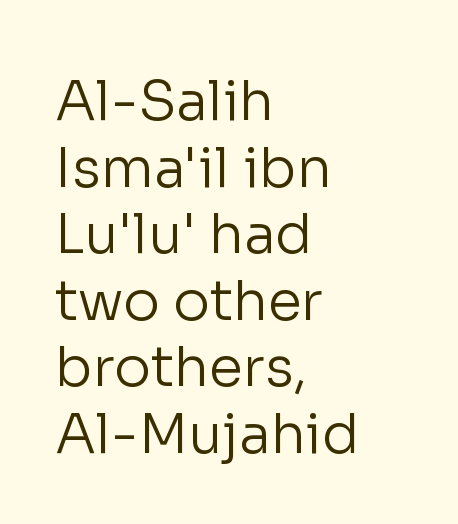
The image shows 55 px regular-weight sans-serif type, upright; set left-aligned, line spacing 1.21x, normal letter spacing, not underlined; low stroke contrast and a medium x-height.
